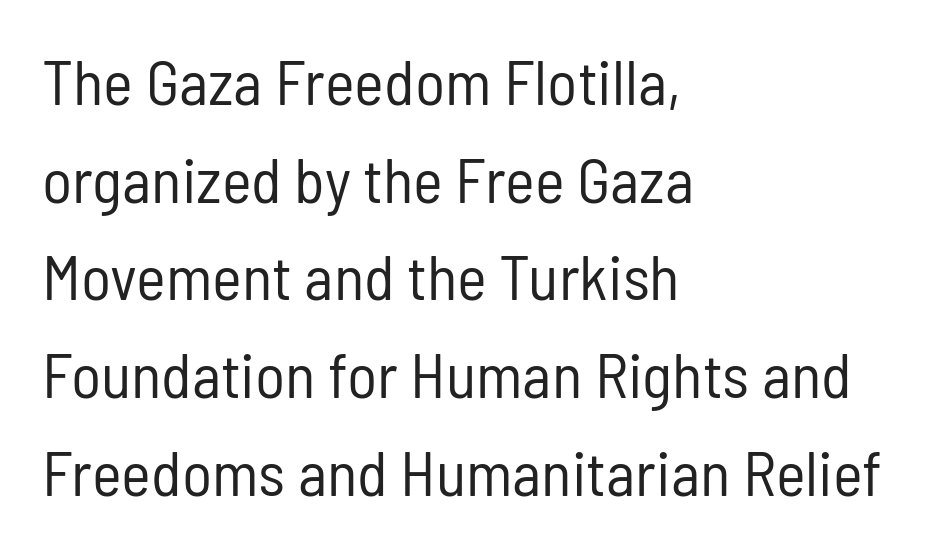
{"serif": "no", "italic": "no", "bold": "no", "weight": "regular", "width": "condensed", "stroke_contrast": "low", "x_height": "medium", "monospaced": "no", "underline": "no", "align": "left", "line_spacing": "normal", "line_spacing_ratio": 1.55, "letter_spacing": "normal", "letter_spacing_em": 0.0, "glyph_px": 63}
